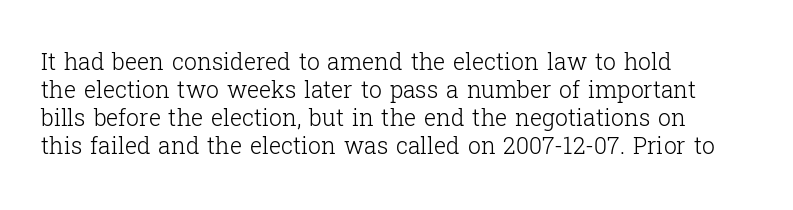
{"italic": "no", "bold": "no", "underline": "no", "align": "left", "line_spacing_ratio": 1.22, "letter_spacing": "normal", "letter_spacing_em": 0.0, "glyph_px": 23}
